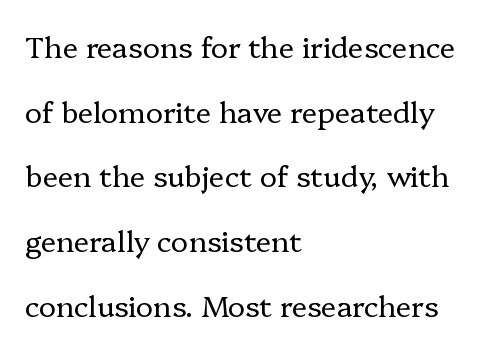
{"serif": "yes", "italic": "no", "bold": "no", "weight": "regular", "width": "normal", "stroke_contrast": "low", "x_height": "medium", "monospaced": "no", "underline": "no", "align": "left", "line_spacing": "loose", "line_spacing_ratio": 2.23, "letter_spacing": "normal", "letter_spacing_em": 0.0, "glyph_px": 29}
